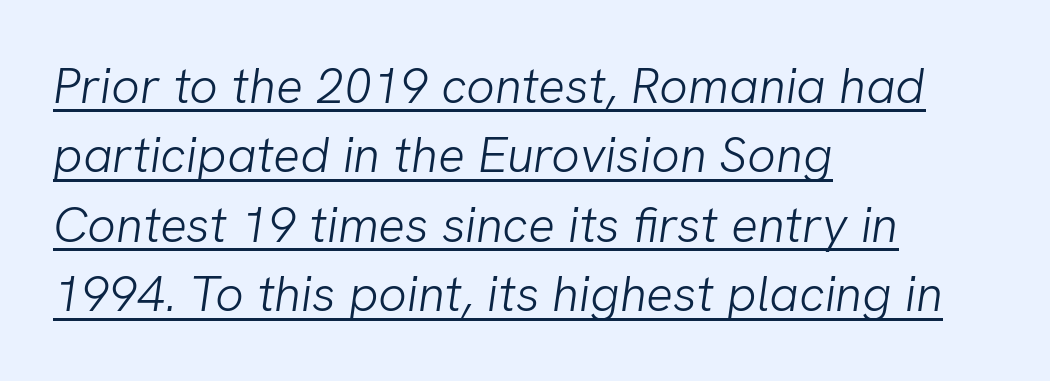
A baseline rule has been typeset under these characters. Horizontally, the lines are justified to the leading edge only. Interline gaps are of average width in this sample. The face used here is proportionally spaced, like ordinary book or web type. Does extra space separate the letters? No, they use regular spacing.
